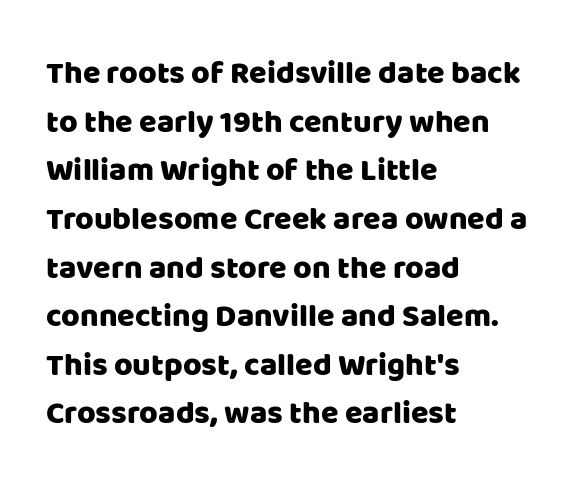
{"serif": "no", "italic": "no", "width": "normal", "stroke_contrast": "low", "x_height": "large", "monospaced": "no", "underline": "no", "align": "left", "line_spacing": "normal", "line_spacing_ratio": 1.52, "letter_spacing": "normal", "letter_spacing_em": 0.0, "glyph_px": 32}
